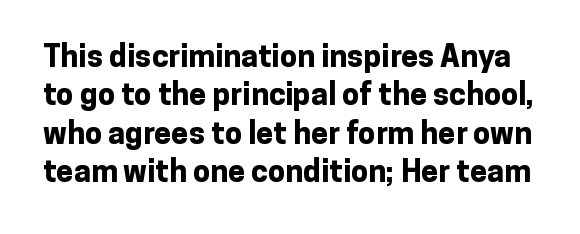
Default kerning and tracking; the words read as compact shapes. Strong, thick strokes mark this as bold type. Font category for this specimen: sans-serif. Rendered with straight, roman letterforms. Here the designer chose a conventional face with non-uniform glyph widths.
